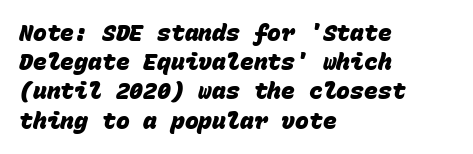
{"bold": "yes", "underline": "no", "align": "left", "line_spacing": "normal", "line_spacing_ratio": 1.27, "letter_spacing": "normal", "letter_spacing_em": 0.0, "glyph_px": 23}
